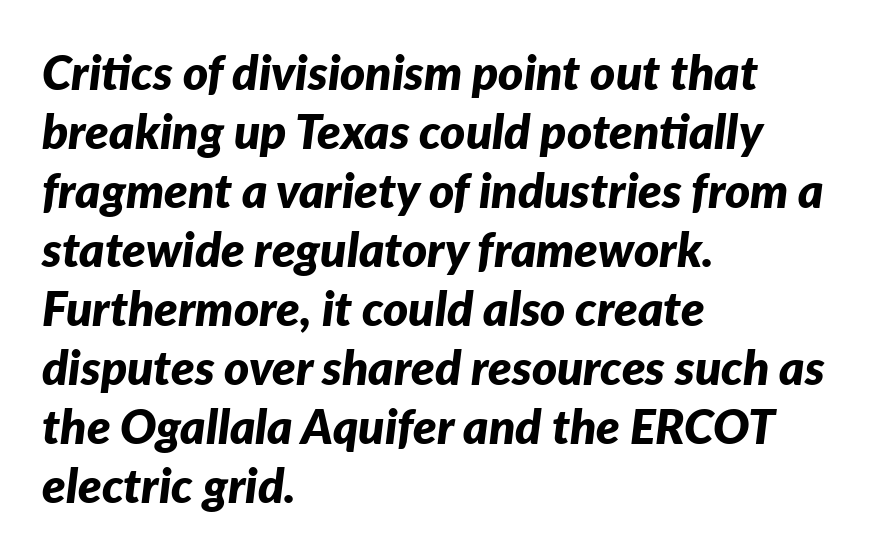
Compared with ordinary roman type, these characters are visibly tilted. Words float on clear page, feet unadorned. The glyphs have the mass of a bold cut. You could not count columns in this text — the font is proportionally spaced. Nobody touched the tracking dial on this one.
